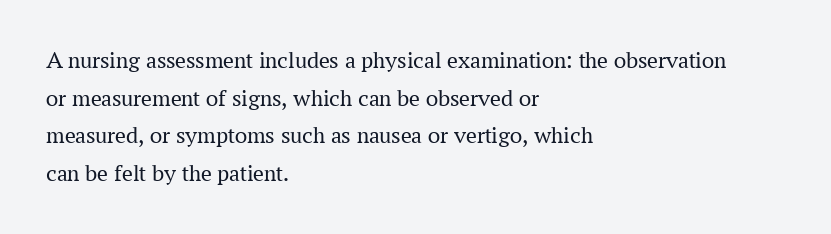
The setting favours the left margin, as ordinary paragraphs usually do. The face looks like a standard text weight, possibly lighter. Each row of text sits above clean, open space. Posture: straight, roman, zero tilt.
